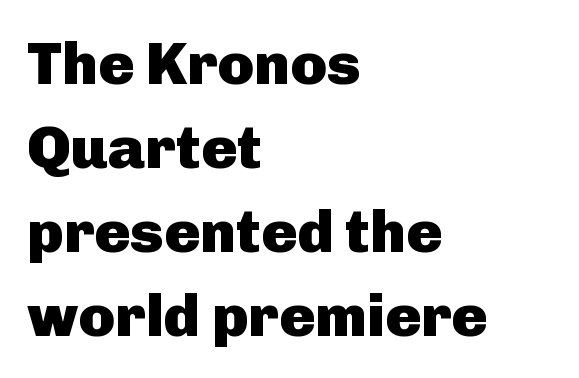
Q: Is the text bold? A: Yes.
Q: Is the text italic (slanted)? A: No, it is upright.
Q: Is the typeface a serif or a sans-serif typeface? A: Sans-serif.
Q: Is the text underlined? A: No.
Q: How is the paragraph aligned? A: Left-aligned.
Q: Is the spacing between letters normal or unusually wide? A: Normal.
Q: Is the spacing between lines tight, normal or loose? A: Normal.
Q: Width (condensed, normal, or wide)? A: Normal.
Q: Stroke contrast? A: Low.
Q: x-height? A: Medium.
Q: Monospaced? A: No.
